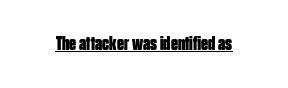
{"italic": "no", "bold": "yes", "underline": "yes", "letter_spacing": "normal", "letter_spacing_em": 0.0, "glyph_px": 20}
